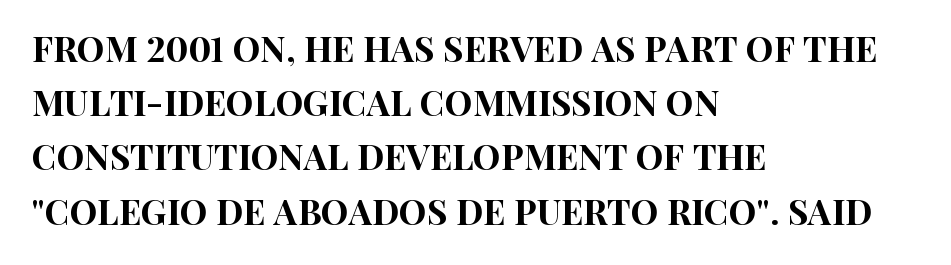
The image shows 35 px condensed sans-serif type, upright; set left-aligned, normal line spacing (1.55x), normal letter spacing, not underlined; high stroke contrast and a large x-height.
